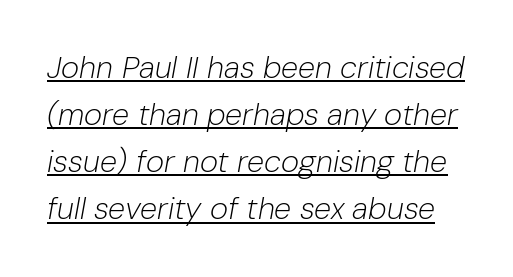
You can see a thin bar hugging the bottom of the glyphs. Quick note: italic. The rows are spaced the way most documents space them. Nothing heavy about these letters — not bold at all. A typesetter would call this proportional, since set widths differ per character. The face used here is rendered with its standard letterfit.
